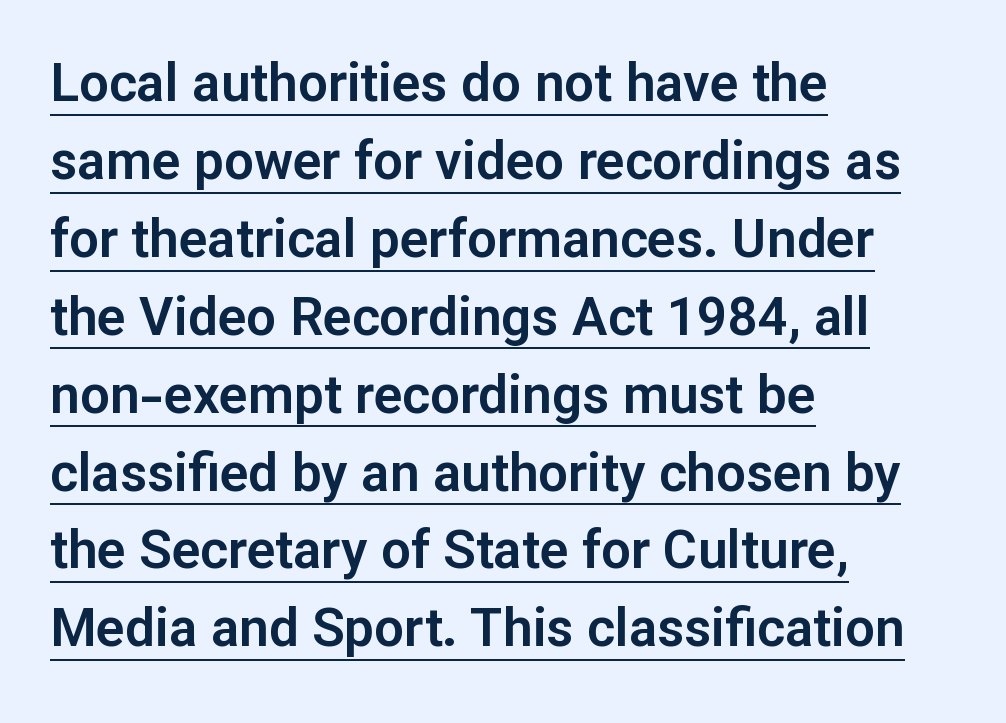
Q: Is the text italic (slanted)? A: No, it is upright.
Q: Is the typeface a serif or a sans-serif typeface? A: Sans-serif.
Q: Is the text underlined? A: Yes.
Q: How is the paragraph aligned? A: Left-aligned.
Q: Is the spacing between letters normal or unusually wide? A: Normal.
Q: Is the spacing between lines tight, normal or loose? A: Normal.
Q: Width (condensed, normal, or wide)? A: Normal.
Q: Stroke contrast? A: Low.
Q: x-height? A: Medium.
Q: Monospaced? A: No.
